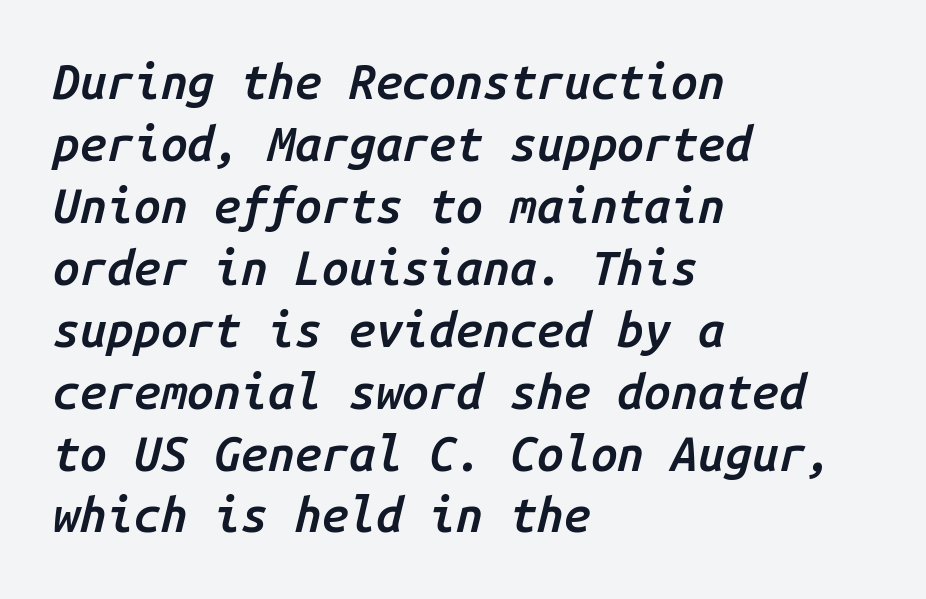
Q: Is the text bold? A: Semi-bold.
Q: Is the text italic (slanted)? A: Yes, it leans right by about 14 degrees.
Q: Is the text underlined? A: No.
Q: How is the paragraph aligned? A: Left-aligned.
Q: Is the spacing between letters normal or unusually wide? A: Normal.
Q: Is the spacing between lines tight, normal or loose? A: Normal.
Q: Width (condensed, normal, or wide)? A: Normal.
Q: Stroke contrast? A: Low.
Q: x-height? A: Medium.
Q: Monospaced? A: Yes.
